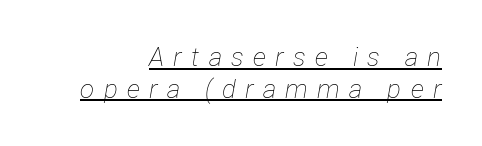
The horizontal fit of the characters is loose and conspicuously gappy. Notice how the stems are inclined rather than vertical — that's the hallmark of italics. Honestly, the underline is the first thing you notice here. The paragraph has a hard right edge and a soft left edge. Ink coverage per letter is moderate at most.
